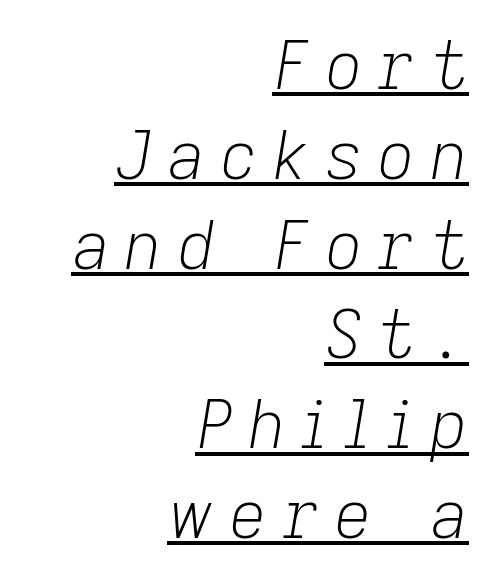
{"italic": "yes", "lean": "right", "slant_degrees": 9, "bold": "no", "weight": "light", "width": "normal", "stroke_contrast": "low", "x_height": "medium", "monospaced": "no", "underline": "yes", "align": "right", "line_spacing": "normal", "line_spacing_ratio": 1.36, "letter_spacing": "wide", "letter_spacing_em": 0.22, "glyph_px": 66}
